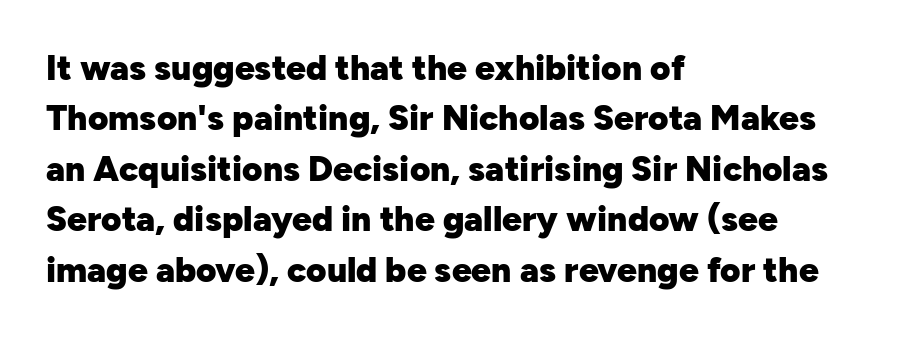
{"serif": "no", "italic": "no", "bold": "yes", "weight": "heavy", "width": "normal", "stroke_contrast": "low", "x_height": "medium", "monospaced": "no", "underline": "no", "align": "left", "line_spacing": "normal", "line_spacing_ratio": 1.44, "letter_spacing": "normal", "letter_spacing_em": 0.0, "glyph_px": 35}
